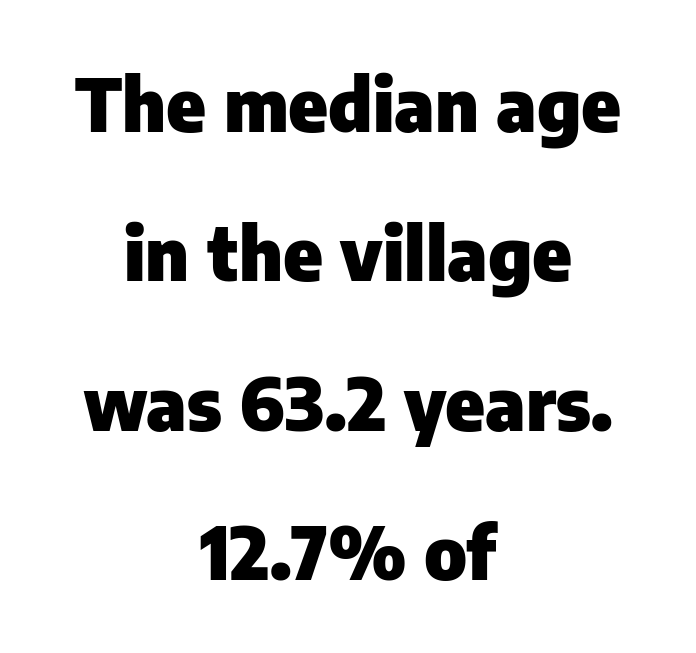
{"serif": "no", "italic": "no", "bold": "yes", "weight": "heavy", "width": "normal", "stroke_contrast": "low", "x_height": "medium", "monospaced": "no", "underline": "no", "align": "center", "line_spacing": "loose", "line_spacing_ratio": 2.02, "letter_spacing": "normal", "letter_spacing_em": 0.0, "glyph_px": 74}
